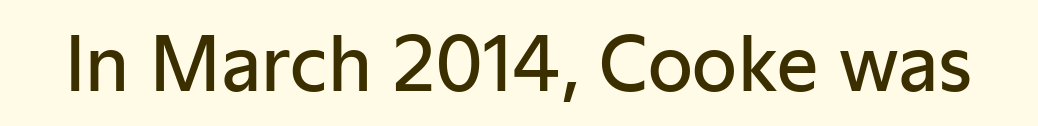
{"serif": "no", "italic": "no", "bold": "semi", "weight": "semibold", "width": "normal", "stroke_contrast": "low", "x_height": "medium", "monospaced": "no", "underline": "no", "letter_spacing": "normal", "letter_spacing_em": 0.0, "glyph_px": 73}
